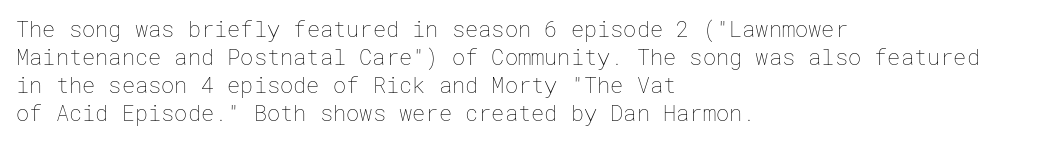
The image shows 22 px text type, upright; set left-aligned, normal line spacing (1.28x), normal letter spacing, not underlined.
